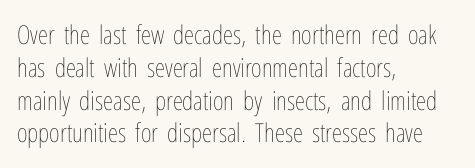
Q: Is the text bold? A: No.
Q: Is the text italic (slanted)? A: No, it is upright.
Q: Is the text underlined? A: No.
Q: How is the paragraph aligned? A: Left-aligned.
Q: Is the spacing between letters normal or unusually wide? A: Normal.
Q: Is the spacing between lines tight, normal or loose? A: Normal.
